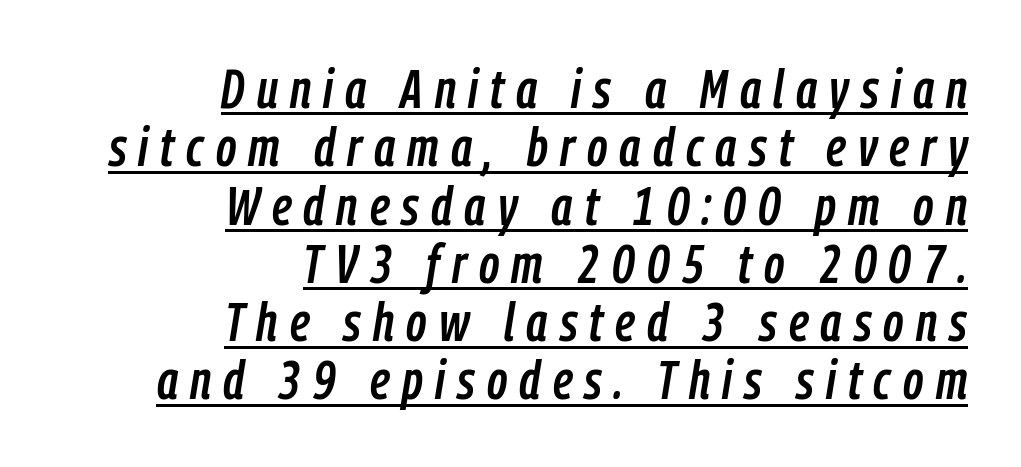
Q: Is the text italic (slanted)? A: Yes, it leans right by about 9 degrees.
Q: Is the text underlined? A: Yes.
Q: How is the paragraph aligned? A: Right-aligned.
Q: Is the spacing between letters normal or unusually wide? A: Unusually wide.
Q: Is the spacing between lines tight, normal or loose? A: Tight.
Q: Width (condensed, normal, or wide)? A: Condensed.
Q: Stroke contrast? A: Low.
Q: x-height? A: Medium.
Q: Monospaced? A: No.
